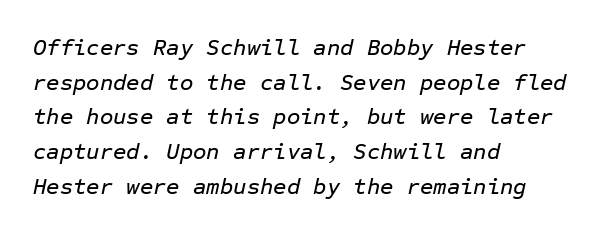
Q: Is the text italic (slanted)? A: Yes, it leans right by about 12 degrees.
Q: Is the text underlined? A: No.
Q: How is the paragraph aligned? A: Left-aligned.
Q: Is the spacing between letters normal or unusually wide? A: Normal.
Q: Is the spacing between lines tight, normal or loose? A: Normal.
